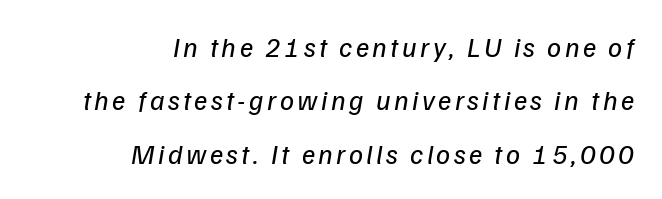
Q: Is the text bold? A: No.
Q: Is the text italic (slanted)? A: Yes, it leans right by about 9 degrees.
Q: Is the text underlined? A: No.
Q: How is the paragraph aligned? A: Right-aligned.
Q: Is the spacing between lines tight, normal or loose? A: Loose.
Q: Width (condensed, normal, or wide)? A: Normal.
Q: Stroke contrast? A: Low.
Q: x-height? A: Medium.
Q: Monospaced? A: No.
